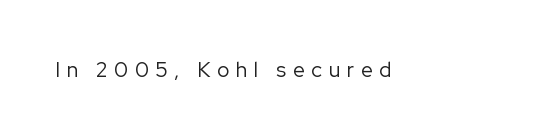
Q: Is the text bold? A: No.
Q: Is the text italic (slanted)? A: No, it is upright.
Q: Is the text underlined? A: No.
Q: Is the spacing between letters normal or unusually wide? A: Unusually wide.
